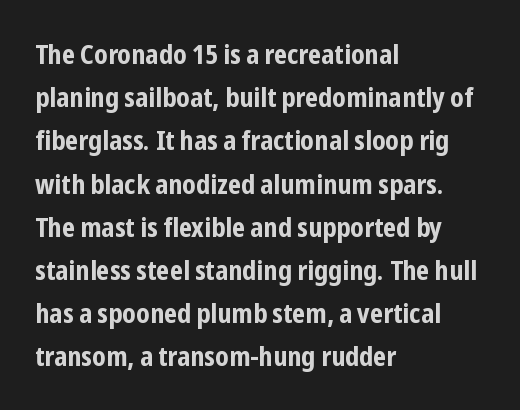
{"italic": "no", "bold": "yes", "underline": "no", "align": "left", "line_spacing": "normal", "line_spacing_ratio": 1.6, "letter_spacing": "normal", "letter_spacing_em": 0.0, "glyph_px": 27}
